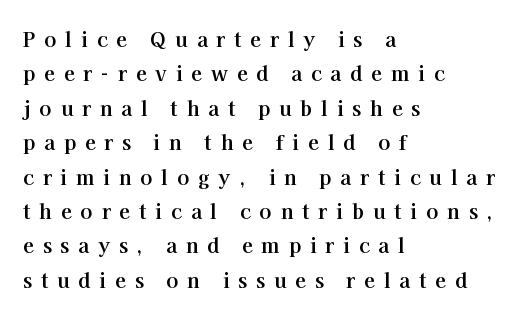
Q: Is the text bold? A: Yes.
Q: Is the text italic (slanted)? A: No, it is upright.
Q: Is the text underlined? A: No.
Q: How is the paragraph aligned? A: Left-aligned.
Q: Is the spacing between letters normal or unusually wide? A: Unusually wide.
